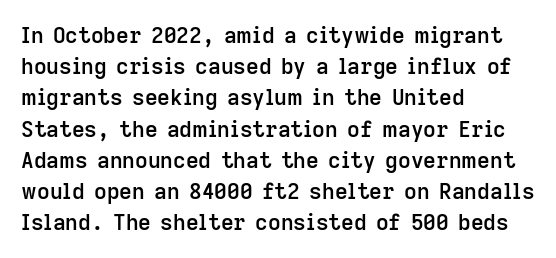
This is moderately heavy type, rendered in semibold. No extra tracking has been applied to these lines. Alignment: flush left. Leading matches the norm, producing a regular column.
